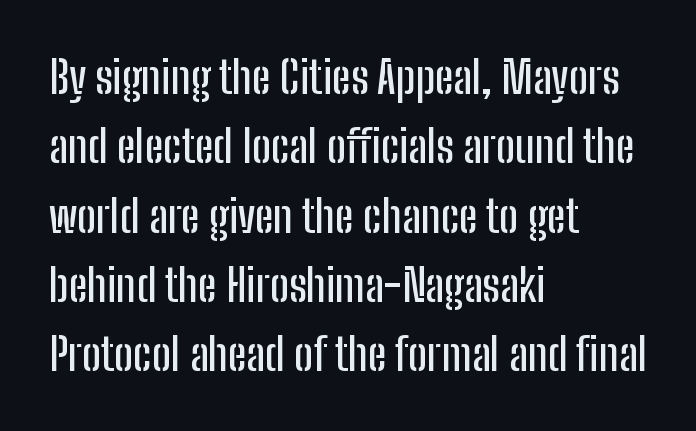
{"serif": "no", "italic": "no", "width": "condensed", "stroke_contrast": "low", "x_height": "medium", "monospaced": "no", "underline": "no", "align": "left", "line_spacing": "normal", "line_spacing_ratio": 1.54, "letter_spacing": "normal", "letter_spacing_em": 0.0, "glyph_px": 45}
